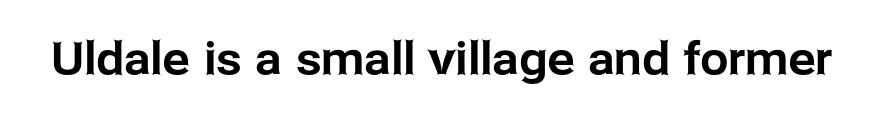
Examine the stroke ends and you'll find no serifs. The letters sit at their default tracking, neither squeezed nor spread. A typesetter would call this proportional, since set widths differ per character. Vertical strokes here are truly vertical. Underlining? Definitely not there.
